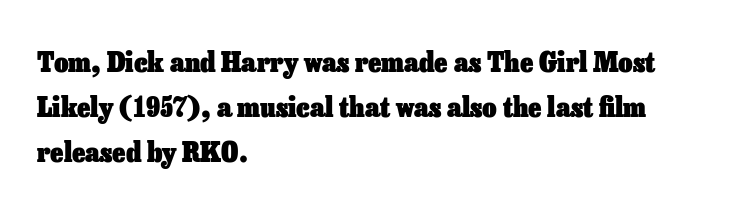
Q: Is the text bold? A: Yes.
Q: Is the text italic (slanted)? A: No, it is upright.
Q: Is the text underlined? A: No.
Q: How is the paragraph aligned? A: Left-aligned.
Q: Is the spacing between letters normal or unusually wide? A: Normal.
Q: Is the spacing between lines tight, normal or loose? A: Normal.
Q: Width (condensed, normal, or wide)? A: Normal.
Q: Stroke contrast? A: Low.
Q: x-height? A: Medium.
Q: Monospaced? A: No.
